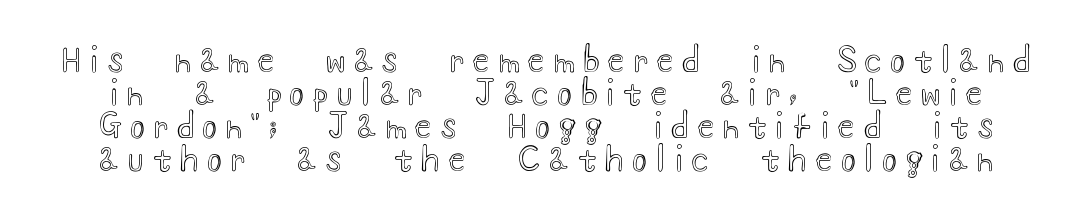
The image shows 34 px wide type, upright; set tight line spacing (0.97x), unusually wide letter spacing (+0.27 em), not underlined; a small x-height.
